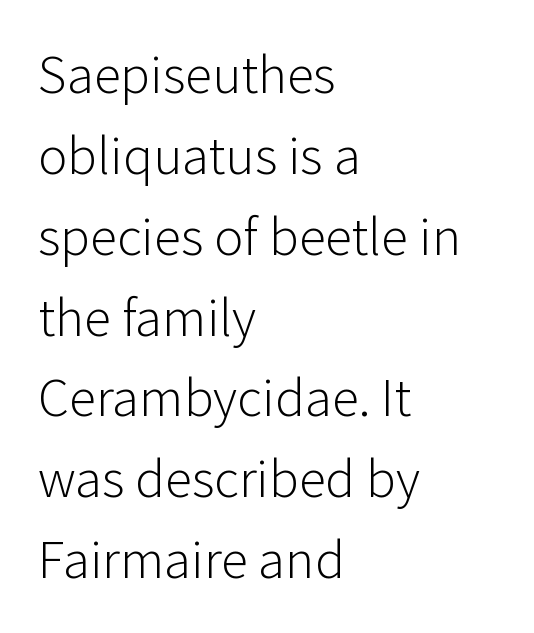
Q: Is the text bold? A: No.
Q: Is the text italic (slanted)? A: No, it is upright.
Q: Is the typeface a serif or a sans-serif typeface? A: Sans-serif.
Q: Is the text underlined? A: No.
Q: How is the paragraph aligned? A: Left-aligned.
Q: Is the spacing between letters normal or unusually wide? A: Normal.
Q: Is the spacing between lines tight, normal or loose? A: Normal.
Q: Width (condensed, normal, or wide)? A: Normal.
Q: Stroke contrast? A: Low.
Q: x-height? A: Medium.
Q: Monospaced? A: No.
